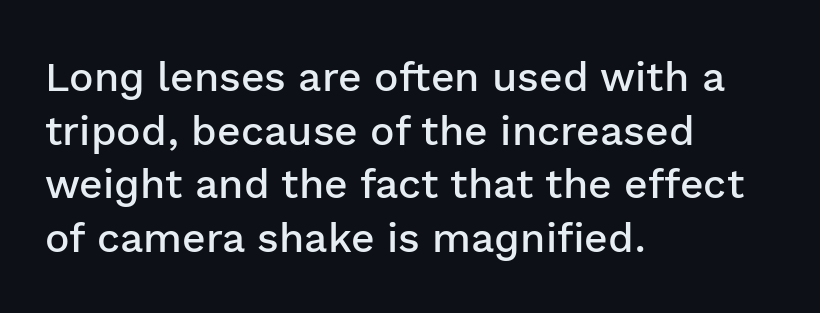
{"serif": "no", "italic": "no", "bold": "semi", "weight": "semibold", "width": "normal", "stroke_contrast": "low", "x_height": "medium", "monospaced": "no", "underline": "no", "align": "left", "line_spacing": "normal", "line_spacing_ratio": 1.31, "letter_spacing": "normal", "letter_spacing_em": 0.0, "glyph_px": 41}
